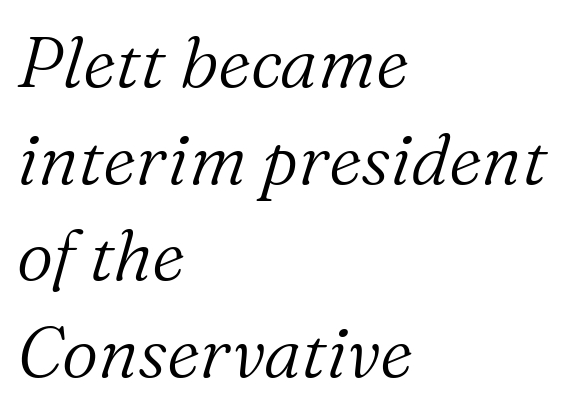
A typesetter would call this proportional, since set widths differ per character. In terms of posture, this sample is oblique. Descenders hang freely into open space. Ink coverage per letter is moderate at most. Where is the straight margin? On the left.
